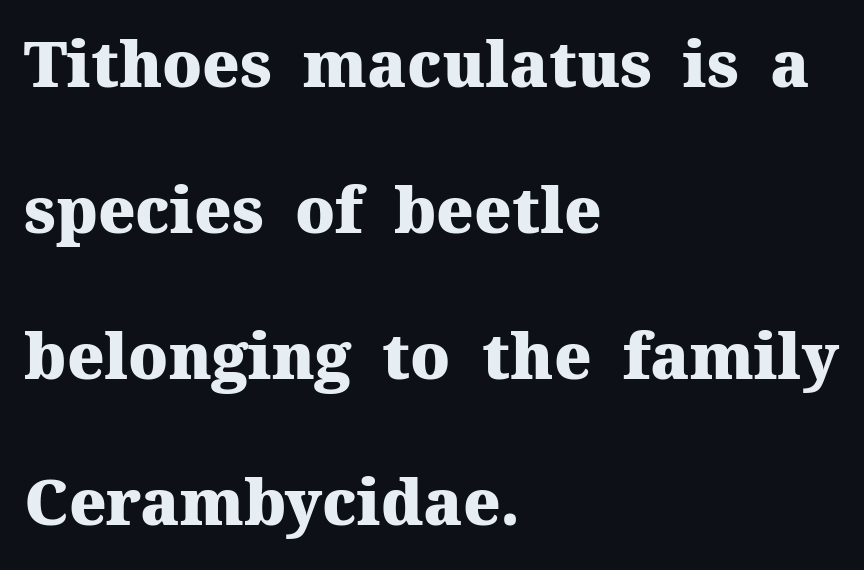
In terms of letterform style, serifs are clearly present. Strong, thick strokes mark this as bold type. No word sits above an underline. Line starts are locked; line ends wander. Quick note: not italic, upright.
